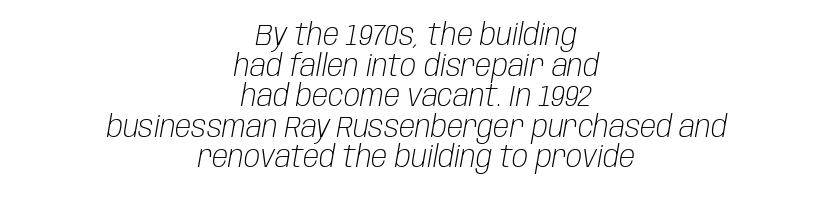
Only glyphs here, with clear space below each row. Italic? Definitely — the glyphs are oblique. Note the varied advance widths — an 'i' is clearly narrower than an 'm'. These lines huddle together more closely than default settings would place them. Every row of glyphs is offset so its center matches the block's center. Heaviness? Minimal to ordinary, like unemphasized prose.
